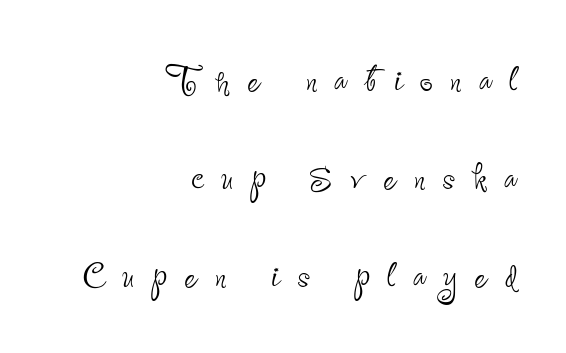
{"serif": "no", "bold": "no", "weight": "thin", "width": "condensed", "stroke_contrast": "low", "x_height": "small", "monospaced": "no", "underline": "no", "align": "right", "line_spacing": "loose", "line_spacing_ratio": 2.13, "letter_spacing": "wide", "letter_spacing_em": 0.38, "glyph_px": 46}
